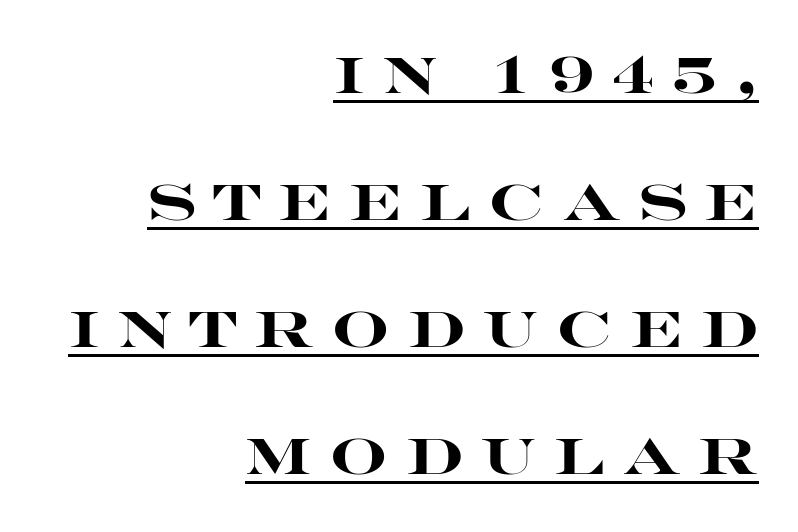
Short and long lines alike share a common ending point at right. The characters look thick and weighty, a clear bold. Glyph-to-glyph distance is far greater than everyday printed text. Line spacing here is loose. Descenders here cross a horizontal rule under the line.
